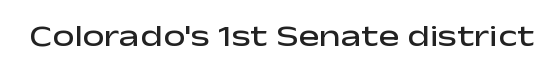
The image shows 31 px semibold, wide sans-serif type, upright; set normal letter spacing, not underlined; low stroke contrast and a medium x-height.
